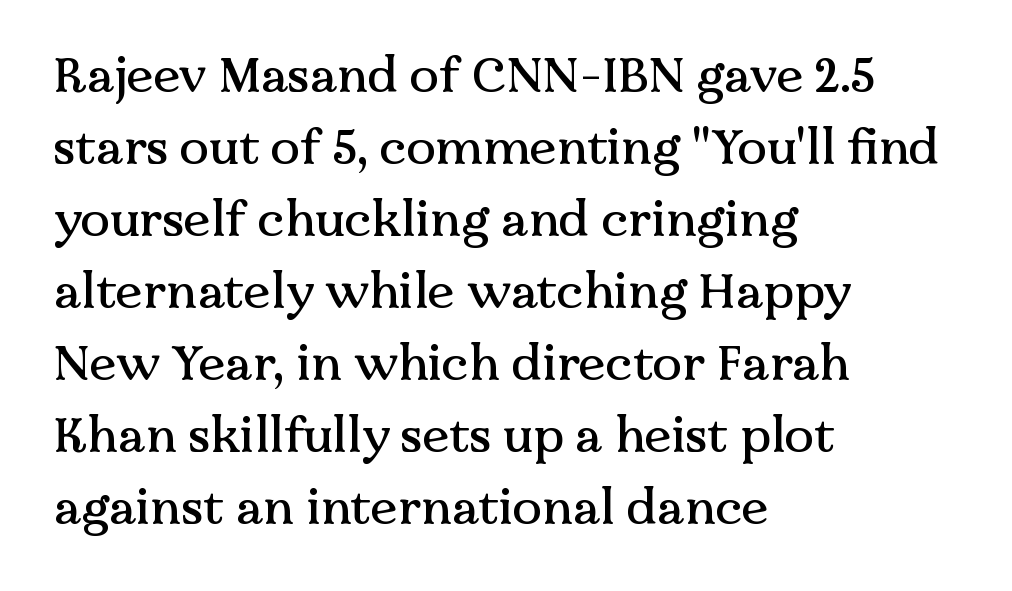
The image shows 49 px serif type, upright; set left-aligned, normal line spacing (1.47x), normal letter spacing, not underlined; medium stroke contrast and a medium x-height.
